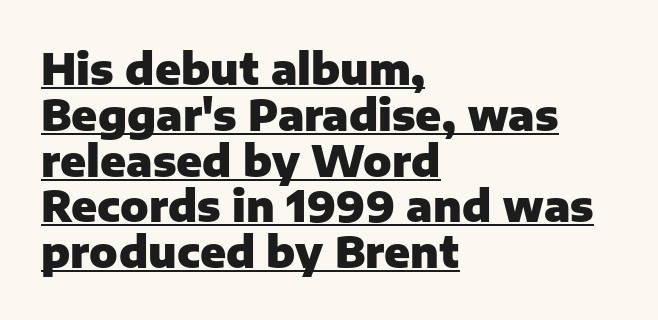
{"serif": "no", "italic": "no", "bold": "yes", "weight": "heavy", "width": "normal", "stroke_contrast": "low", "x_height": "medium", "monospaced": "no", "underline": "yes", "align": "left", "line_spacing": "tight", "line_spacing_ratio": 1.09, "letter_spacing": "normal", "letter_spacing_em": 0.0, "glyph_px": 42}
